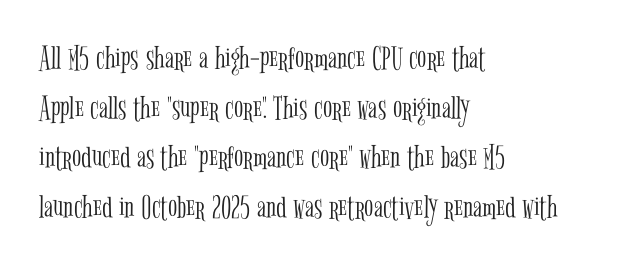
{"serif": "yes", "italic": "no", "bold": "no", "weight": "light", "width": "condensed", "stroke_contrast": "low", "x_height": "medium", "monospaced": "no", "underline": "no", "align": "left", "line_spacing": "normal", "line_spacing_ratio": 1.46, "letter_spacing": "normal", "letter_spacing_em": 0.0, "glyph_px": 34}
